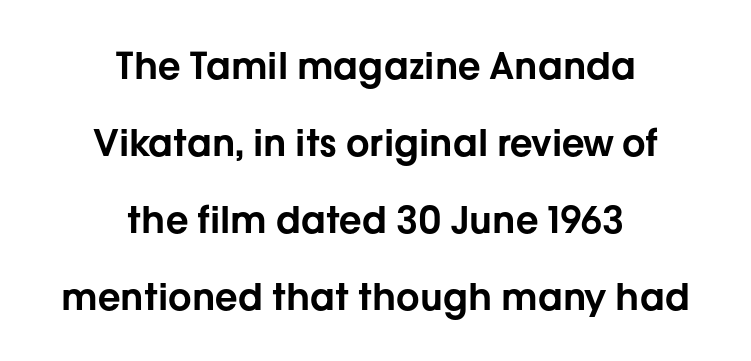
Both edges are ragged and mirror each other, which tells us the setting is centered. Airy leading. Nope, no serifs anywhere on these letters. Has an underline been added? It has not.
